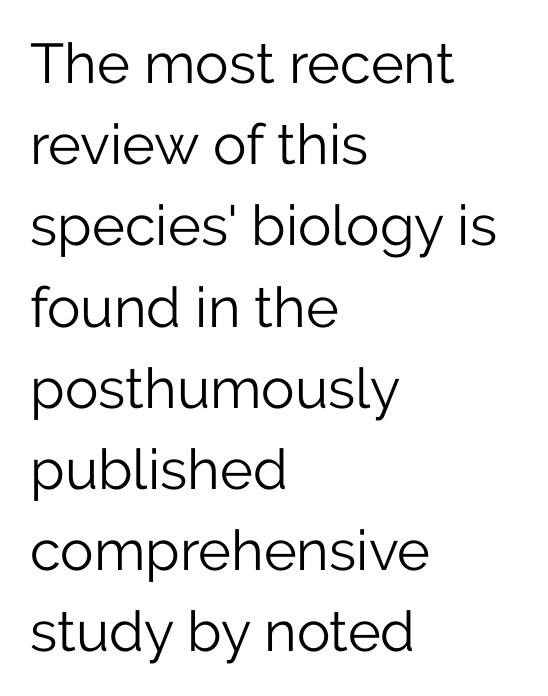
{"serif": "no", "italic": "no", "bold": "no", "weight": "light", "width": "normal", "stroke_contrast": "low", "x_height": "medium", "monospaced": "no", "underline": "no", "align": "left", "line_spacing": "normal", "line_spacing_ratio": 1.45, "letter_spacing": "normal", "letter_spacing_em": 0.0, "glyph_px": 56}
